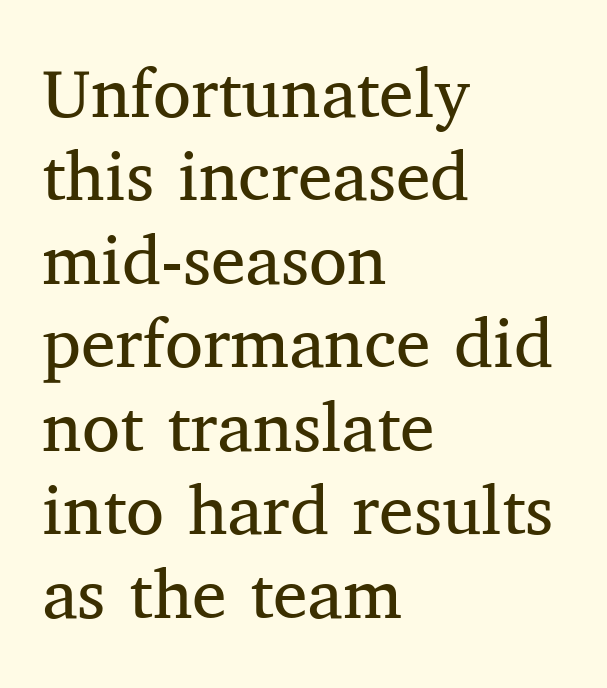
{"serif": "yes", "italic": "no", "bold": "no", "weight": "regular", "width": "normal", "stroke_contrast": "medium", "x_height": "medium", "monospaced": "no", "underline": "no", "align": "left", "line_spacing_ratio": 1.21, "letter_spacing": "normal", "letter_spacing_em": 0.0, "glyph_px": 69}
